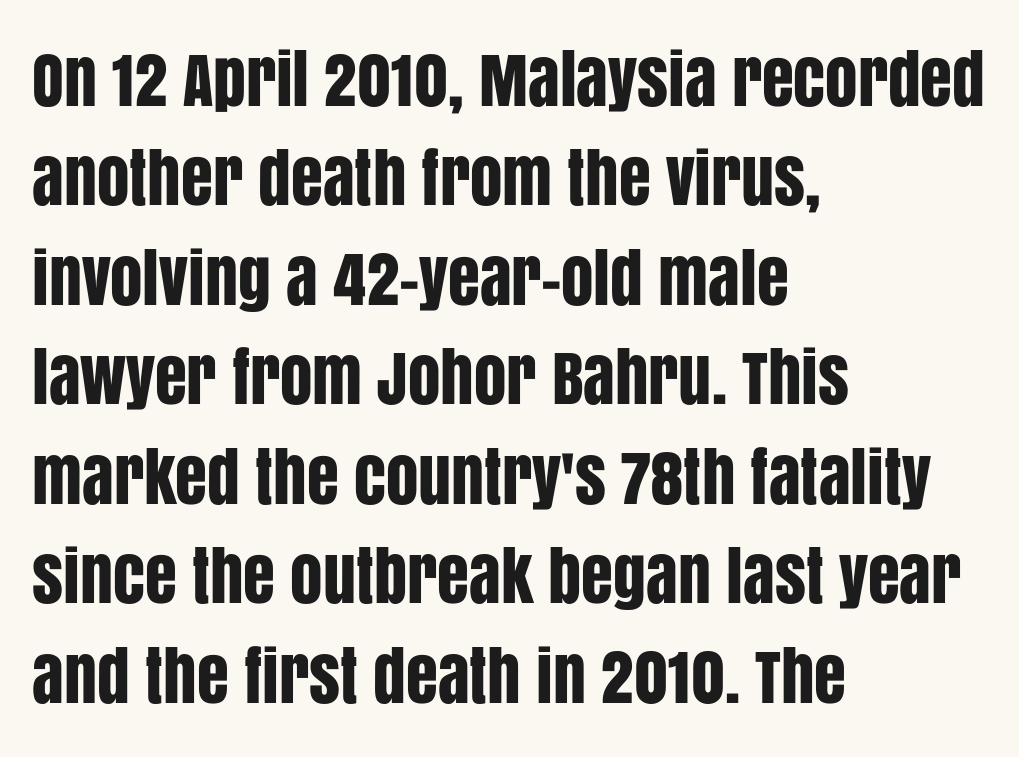
{"serif": "no", "italic": "no", "width": "condensed", "stroke_contrast": "low", "x_height": "large", "monospaced": "no", "underline": "no", "align": "left", "line_spacing": "normal", "line_spacing_ratio": 1.53, "letter_spacing": "normal", "letter_spacing_em": 0.0, "glyph_px": 65}
